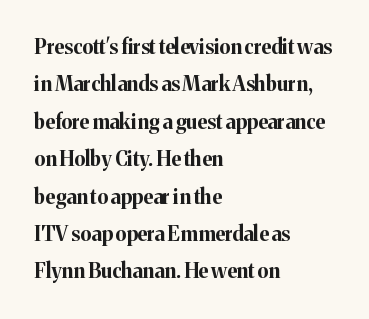
The image shows 20 px bold type, upright; set left-aligned, line spacing 1.87x, normal letter spacing, not underlined.
